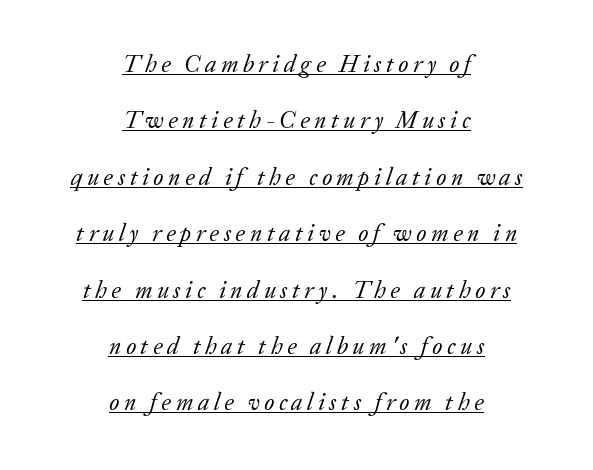
Q: Is the text bold? A: No.
Q: Is the text italic (slanted)? A: Yes, it leans right by about 20 degrees.
Q: Is the text underlined? A: Yes.
Q: How is the paragraph aligned? A: Centered.
Q: Is the spacing between lines tight, normal or loose? A: Loose.
